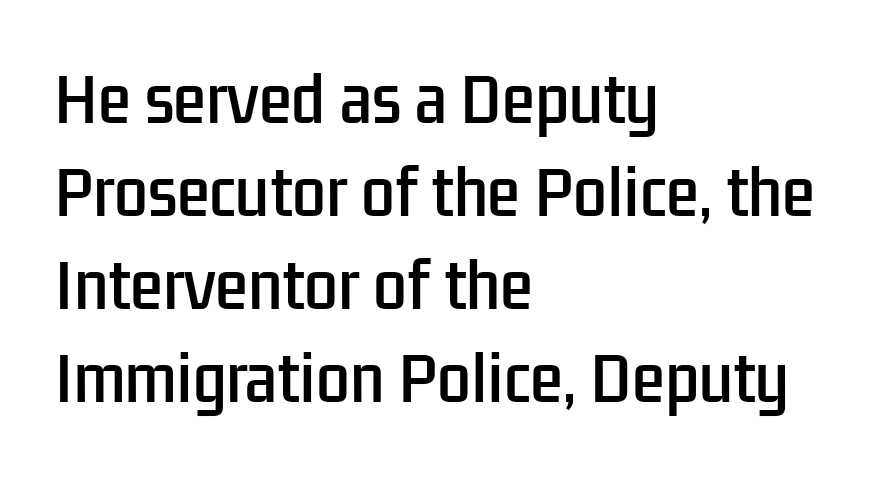
The image shows 60 px condensed sans-serif type, upright; set left-aligned, normal line spacing (1.55x), normal letter spacing, not underlined; low stroke contrast and a medium x-height.
